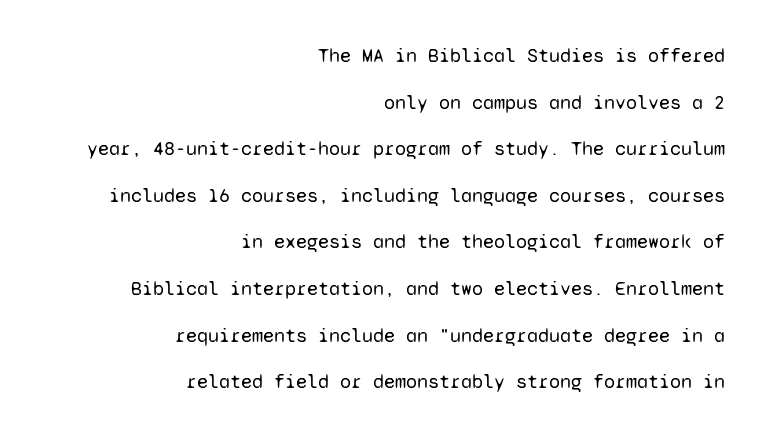
Whoever set this chose breathing room over compactness in the vertical rhythm. The cut favours lightness, reaching ordinary text weight at its darkest. Where is the straight margin? On the right. A roman cut, with each character standing at attention. The face used here is rendered with its standard letterfit. Clear beneath every line of the passage.
